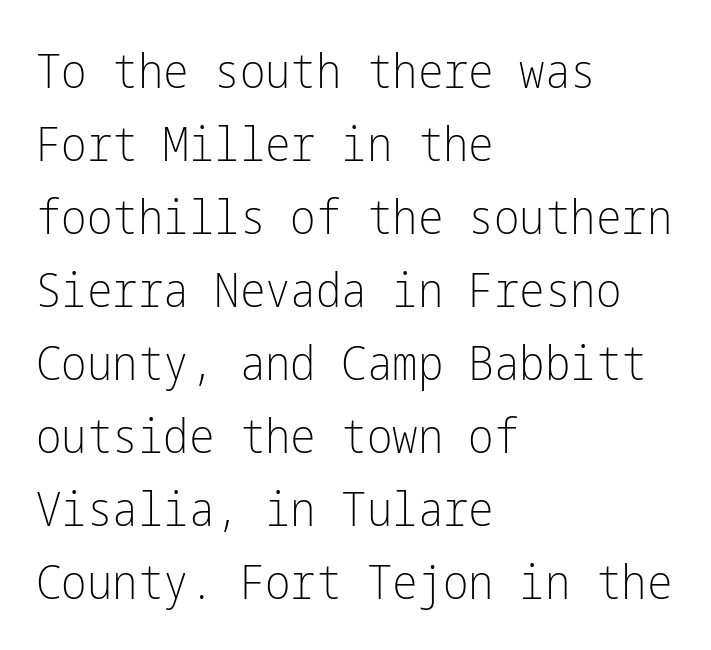
{"serif": "no", "italic": "no", "bold": "no", "weight": "light", "width": "condensed", "stroke_contrast": "low", "x_height": "medium", "underline": "no", "align": "left", "line_spacing": "normal", "line_spacing_ratio": 1.52, "letter_spacing": "normal", "letter_spacing_em": 0.0, "glyph_px": 48}
